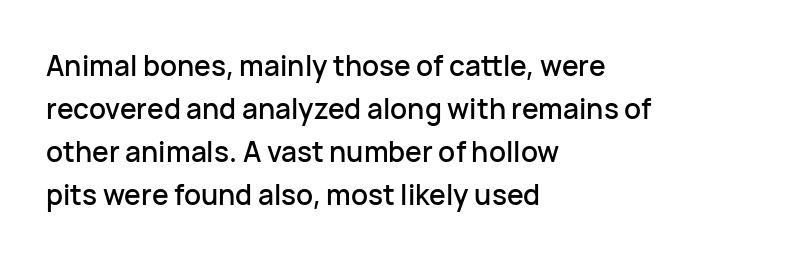
Q: Is the text italic (slanted)? A: No, it is upright.
Q: Is the typeface a serif or a sans-serif typeface? A: Sans-serif.
Q: Is the text underlined? A: No.
Q: How is the paragraph aligned? A: Left-aligned.
Q: Is the spacing between letters normal or unusually wide? A: Normal.
Q: Is the spacing between lines tight, normal or loose? A: Normal.
Q: Width (condensed, normal, or wide)? A: Normal.
Q: Stroke contrast? A: Low.
Q: x-height? A: Medium.
Q: Monospaced? A: No.
